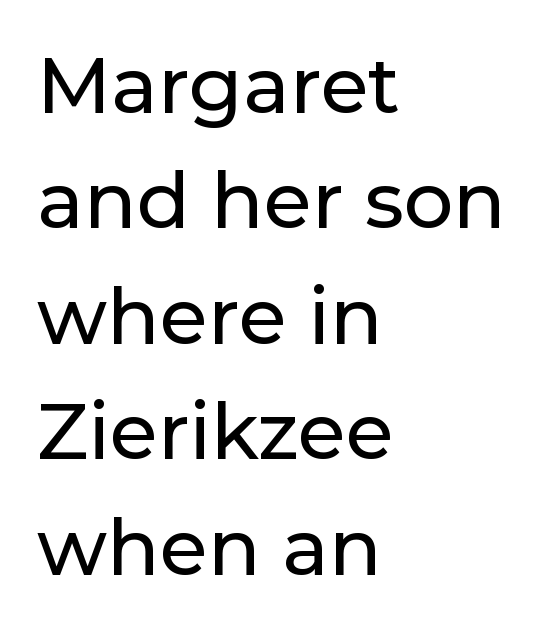
The image shows 78 px sans-serif type, upright; set left-aligned, normal line spacing (1.48x), normal letter spacing, not underlined; low stroke contrast and a medium x-height.
